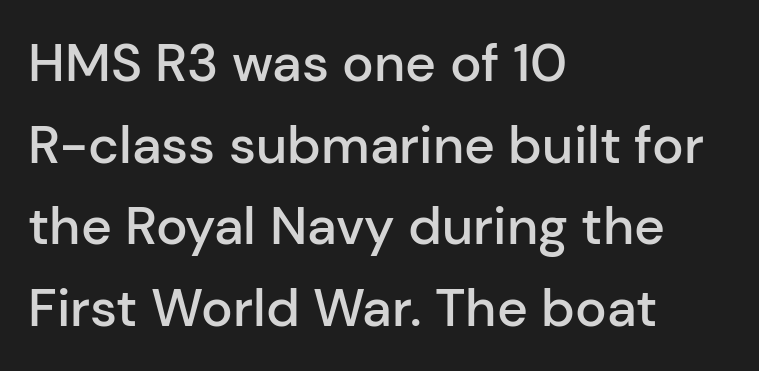
Q: Is the text bold? A: Semi-bold.
Q: Is the text italic (slanted)? A: No, it is upright.
Q: Is the typeface a serif or a sans-serif typeface? A: Sans-serif.
Q: Is the text underlined? A: No.
Q: How is the paragraph aligned? A: Left-aligned.
Q: Is the spacing between letters normal or unusually wide? A: Normal.
Q: Is the spacing between lines tight, normal or loose? A: Normal.
Q: Width (condensed, normal, or wide)? A: Normal.
Q: Stroke contrast? A: Low.
Q: x-height? A: Medium.
Q: Monospaced? A: No.
